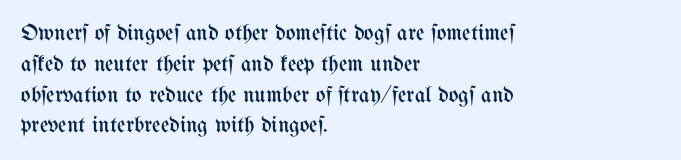
Q: Is the text bold? A: No.
Q: Is the text italic (slanted)? A: No, it is upright.
Q: Is the text underlined? A: No.
Q: How is the paragraph aligned? A: Left-aligned.
Q: Is the spacing between letters normal or unusually wide? A: Normal.
Q: Is the spacing between lines tight, normal or loose? A: Normal.
